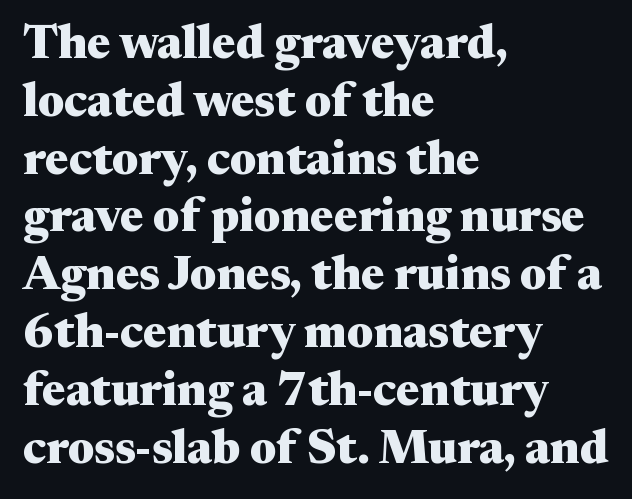
Underline: absent. Layout note: lines flush left. What stands out about the letter spacing? Nothing — it is the standard amount. The font is running at its bold setting.
